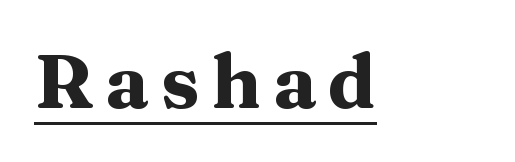
Beneath each row of characters lies a ruled line. Posture: vertical. Type style note: has serifs. The passage shown is emphatically bold.
